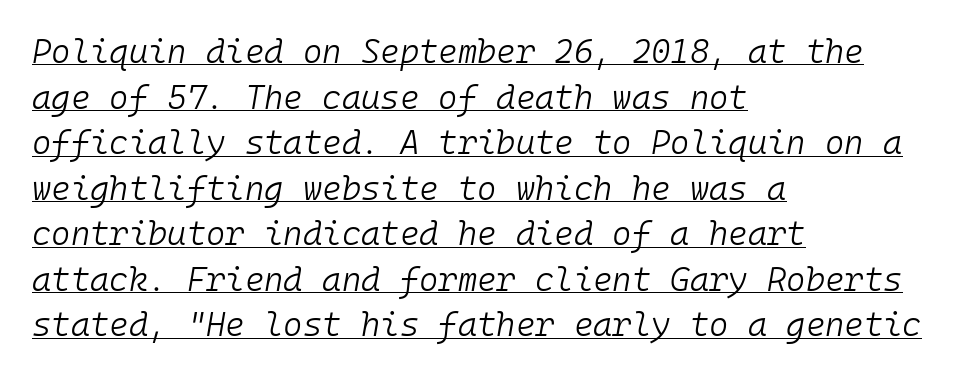
The specimen reads as italic at a glance. Layout note: lines flush left. In terms of letterspacing, this is plain default setting. The typeface has the unassuming heft of standard copy or less.
